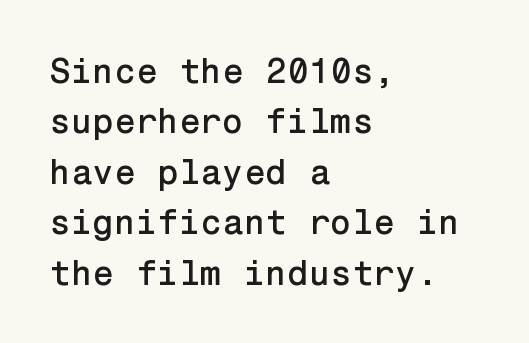
What stands out about the letter spacing? Nothing — it is the standard amount. Each letter's strokes conclude bluntly, with no projecting serifs. Left-aligned paragraph, ragged on the right. Descenders are the only things crossing below the line. The axis of the letterforms is exactly vertical. Students, observe: this is what conventionally led text looks like.
